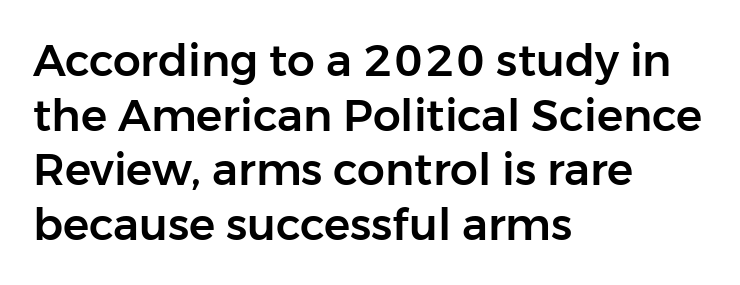
The image shows 44 px sans-serif type, upright; set left-aligned, line spacing 1.24x, normal letter spacing, not underlined; low stroke contrast and a medium x-height.
